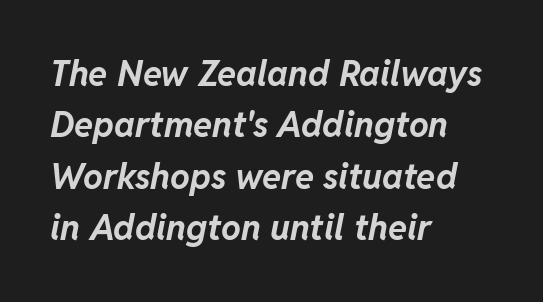
Characters follow at the spacing the type designer built in. Which margin do the lines hug? The left one — the right edge is uneven. A normal amount of white space separates one row of letters from the next. The string is rendered with underlining switched off. The letters advance in unequal steps, a hallmark of proportional type. I'd describe the lettering as bold — thick and assertive.
